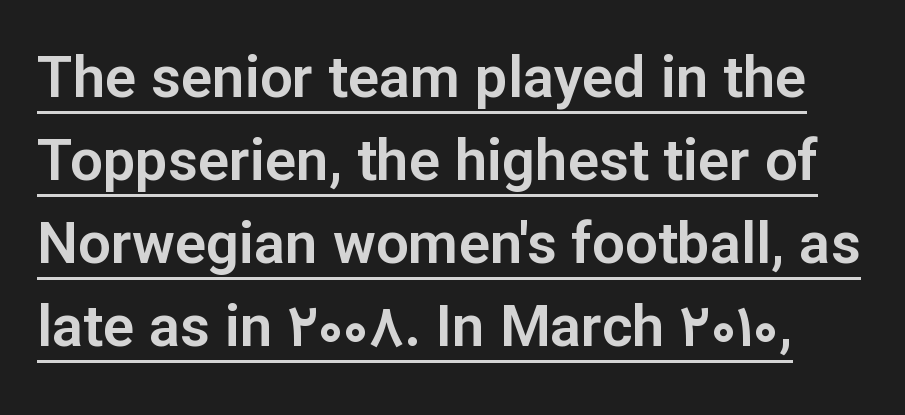
A typesetter would call this proportional, since set widths differ per character. Rendered with straight, roman letterforms. Decoration check: the copy is underlined. The font family rendered here belongs to the sans-serif group.
